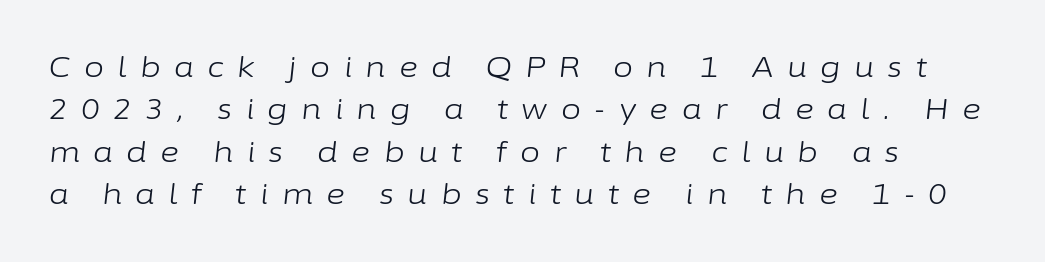
{"italic": "yes", "lean": "right", "slant_degrees": 6, "bold": "no", "weight": "light", "width": "normal", "stroke_contrast": "low", "x_height": "medium", "monospaced": "no", "underline": "no", "align": "left", "line_spacing": "normal", "line_spacing_ratio": 1.46, "letter_spacing": "wide", "letter_spacing_em": 0.46, "glyph_px": 29}
